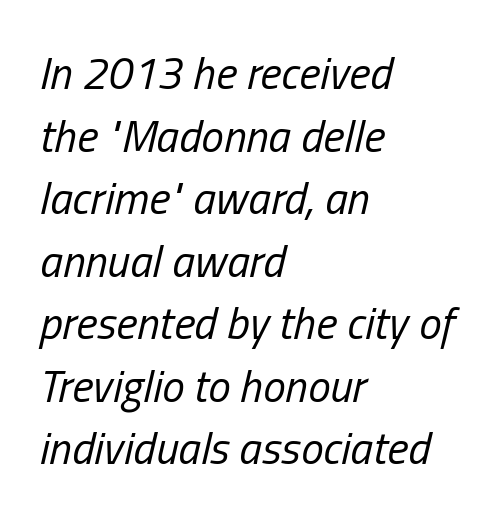
{"italic": "yes", "lean": "right", "slant_degrees": 13, "bold": "no", "weight": "regular", "width": "condensed", "stroke_contrast": "low", "x_height": "medium", "monospaced": "no", "underline": "no", "align": "left", "line_spacing": "normal", "line_spacing_ratio": 1.39, "letter_spacing": "normal", "letter_spacing_em": 0.0, "glyph_px": 45}
